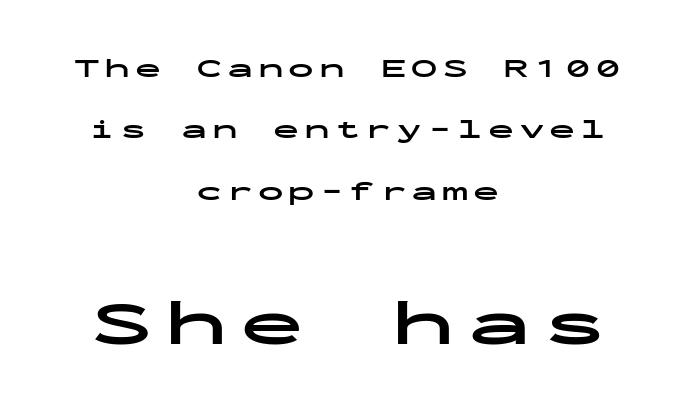
Q: Is the text bold? A: Yes.
Q: Is the text italic (slanted)? A: No, it is upright.
Q: Is the typeface a serif or a sans-serif typeface? A: Sans-serif.
Q: Is the text underlined? A: No.
Q: How is the paragraph aligned? A: Centered.
Q: Is the spacing between lines tight, normal or loose? A: Loose.
Q: Which block of text is set in a larger size, the first (top) or the second (bottom)? A: The second (bottom) one.
Q: Width (condensed, normal, or wide)? A: Wide.
Q: Stroke contrast? A: Low.
Q: x-height? A: Medium.
Q: Monospaced? A: Yes.
